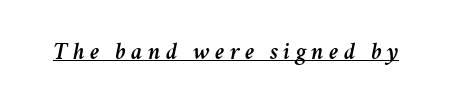
Q: Is the text italic (slanted)? A: Yes, it leans right by about 11 degrees.
Q: Is the text underlined? A: Yes.
Q: Is the spacing between letters normal or unusually wide? A: Unusually wide.
